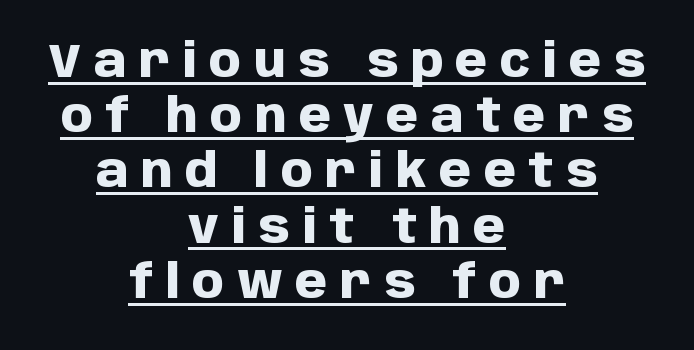
The image shows 46 px heavy sans-serif type, upright; set centered, line spacing 1.2x, unusually wide letter spacing (+0.27 em), underlined; low stroke contrast and a large x-height.
